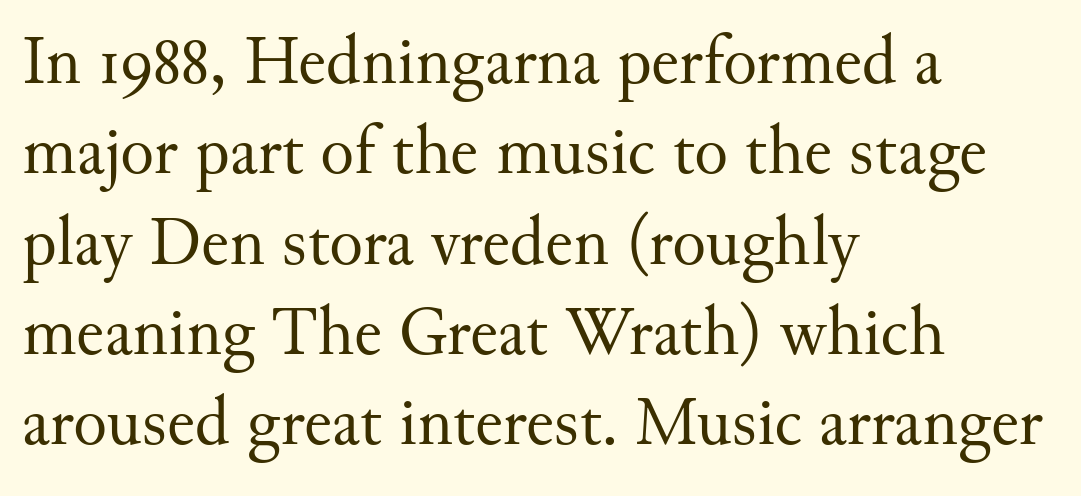
{"serif": "yes", "italic": "no", "bold": "no", "weight": "regular", "width": "normal", "stroke_contrast": "medium", "x_height": "small", "monospaced": "no", "underline": "no", "align": "left", "line_spacing": "normal", "line_spacing_ratio": 1.29, "letter_spacing": "normal", "letter_spacing_em": 0.0, "glyph_px": 70}
